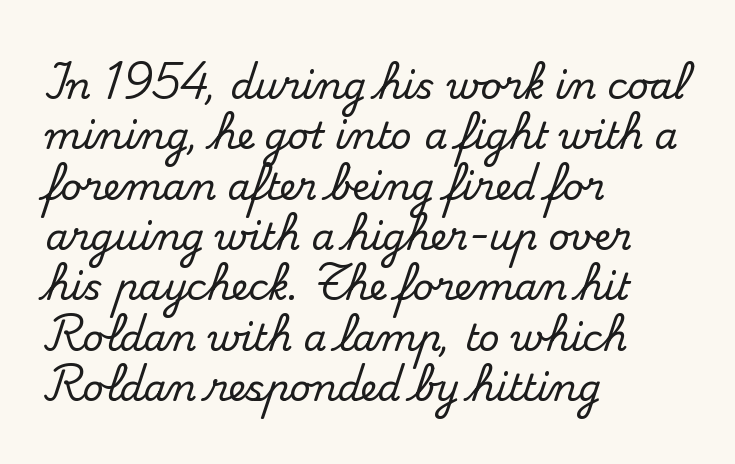
{"width": "normal", "stroke_contrast": "medium", "x_height": "small", "monospaced": "no", "underline": "no", "align": "left", "line_spacing": "normal", "line_spacing_ratio": 1.36, "letter_spacing": "normal", "letter_spacing_em": 0.0, "glyph_px": 37}
